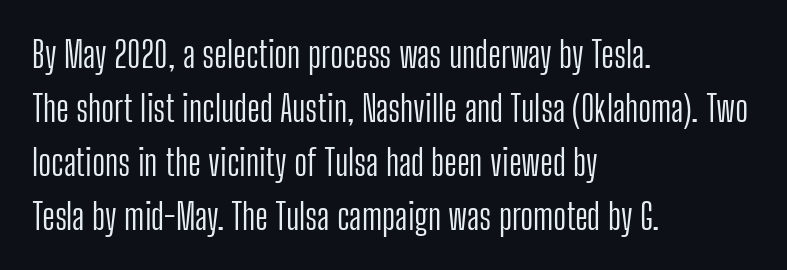
Q: Is the text bold? A: No.
Q: Is the text italic (slanted)? A: No, it is upright.
Q: Is the typeface a serif or a sans-serif typeface? A: Sans-serif.
Q: Is the text underlined? A: No.
Q: How is the paragraph aligned? A: Left-aligned.
Q: Is the spacing between letters normal or unusually wide? A: Normal.
Q: Is the spacing between lines tight, normal or loose? A: Normal.
Q: Width (condensed, normal, or wide)? A: Condensed.
Q: Stroke contrast? A: Low.
Q: x-height? A: Medium.
Q: Monospaced? A: No.
